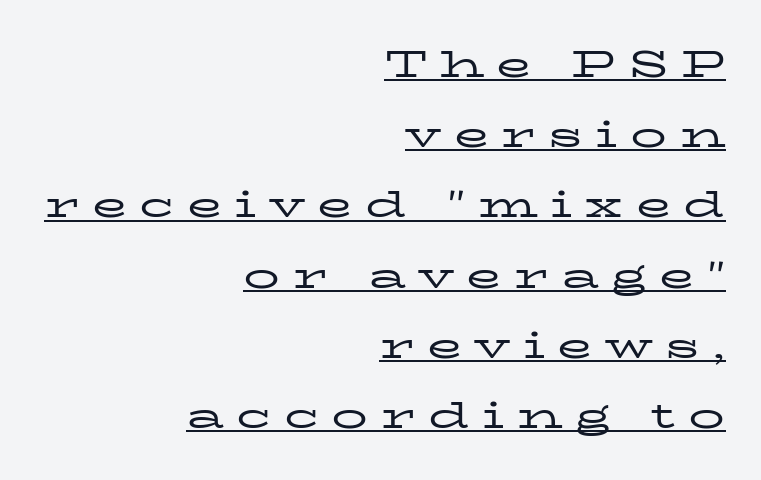
Q: Is the text bold? A: No.
Q: Is the text italic (slanted)? A: No, it is upright.
Q: Is the typeface a serif or a sans-serif typeface? A: Serif.
Q: Is the text underlined? A: Yes.
Q: How is the paragraph aligned? A: Right-aligned.
Q: Is the spacing between letters normal or unusually wide? A: Unusually wide.
Q: Is the spacing between lines tight, normal or loose? A: Loose.
Q: Width (condensed, normal, or wide)? A: Wide.
Q: Stroke contrast? A: Low.
Q: x-height? A: Medium.
Q: Monospaced? A: No.
